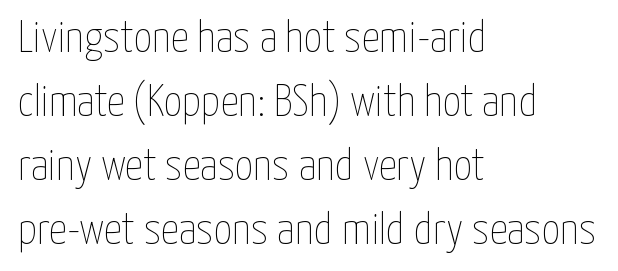
Quick note: interline space is typical. Vertical strokes here are truly vertical. Glyph-to-glyph distance matches everyday printed text. Each letter keeps its own natural width here, so spacing adapts to shape. A quiet, ordinary-to-light weight characterises the typeface.
